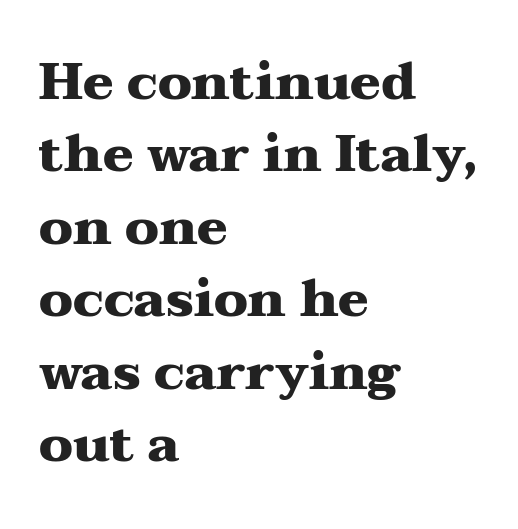
Q: Is the text bold? A: Yes.
Q: Is the text italic (slanted)? A: No, it is upright.
Q: Is the typeface a serif or a sans-serif typeface? A: Serif.
Q: Is the text underlined? A: No.
Q: How is the paragraph aligned? A: Left-aligned.
Q: Is the spacing between letters normal or unusually wide? A: Normal.
Q: Is the spacing between lines tight, normal or loose? A: Normal.
Q: Width (condensed, normal, or wide)? A: Wide.
Q: Stroke contrast? A: Medium.
Q: x-height? A: Medium.
Q: Monospaced? A: No.
